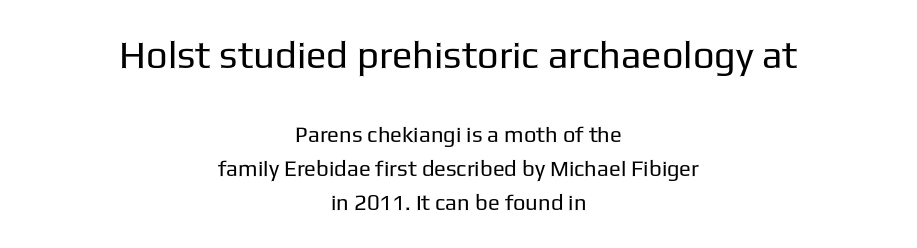
Q: Is the text bold? A: No.
Q: Is the text italic (slanted)? A: No, it is upright.
Q: Is the typeface a serif or a sans-serif typeface? A: Sans-serif.
Q: Is the text underlined? A: No.
Q: How is the paragraph aligned? A: Centered.
Q: Is the spacing between letters normal or unusually wide? A: Normal.
Q: Is the spacing between lines tight, normal or loose? A: Normal.
Q: Which block of text is set in a larger size, the first (top) or the second (bottom)? A: The first (top) one.
Q: Width (condensed, normal, or wide)? A: Normal.
Q: Stroke contrast? A: Low.
Q: x-height? A: Medium.
Q: Monospaced? A: No.
